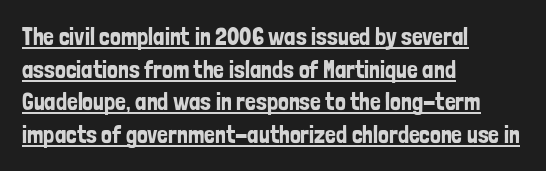
The image shows 24 px text type, upright; set left-aligned, normal line spacing (1.36x), normal letter spacing, underlined.
